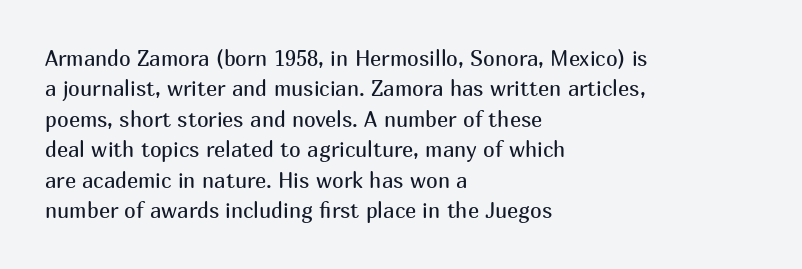
Letter spacing: default. Ink coverage per letter is moderate at most. The rag falls on the right side of this text block. Descenders are the only things crossing below the line. This block has exactly the height ordinary leading produces. This is the regular roman posture of the typeface.
